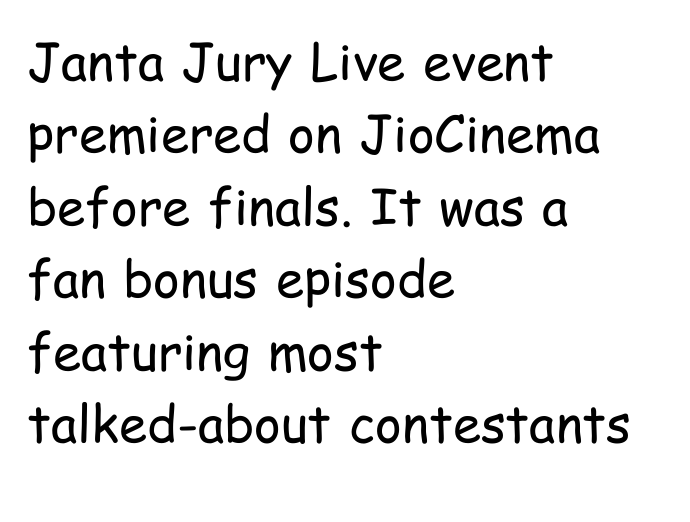
The letters advance in unequal steps, a hallmark of proportional type. These lines are composed in type without serifs. It's the straight-up-and-down kind of type. Does the leading feel generous? No, just average. The passage shown is not underscored anywhere. Students, note that the glyphs here touch the page at normal intervals.
